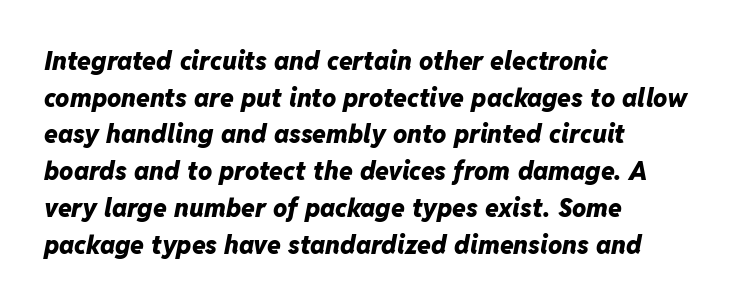
The image shows 25 px bold type, italic (leaning right); set left-aligned, normal line spacing (1.47x), normal letter spacing, not underlined.
